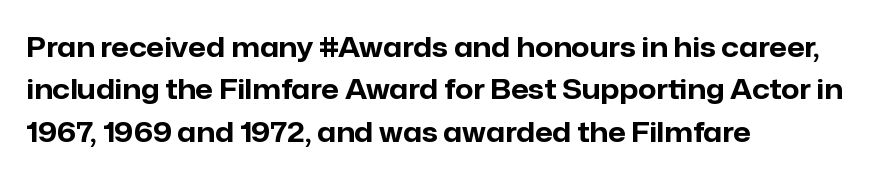
{"serif": "no", "italic": "no", "bold": "yes", "weight": "bold", "width": "normal", "stroke_contrast": "low", "x_height": "medium", "monospaced": "no", "underline": "no", "align": "left", "line_spacing": "normal", "line_spacing_ratio": 1.51, "letter_spacing": "normal", "letter_spacing_em": 0.0, "glyph_px": 28}
